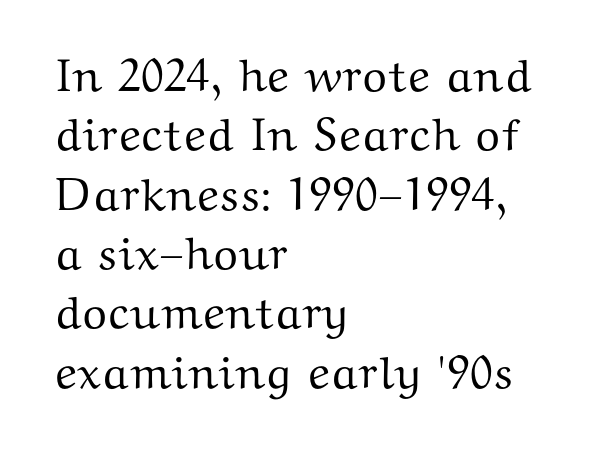
The font's upright variant was chosen for this text. Regarding leading, the lines here are spaced in the standard way. These lines keep a tight, regular rhythm from letter to letter. Letterform terminals end in serifs throughout the passage. Descender tails drop into unmarked territory.
